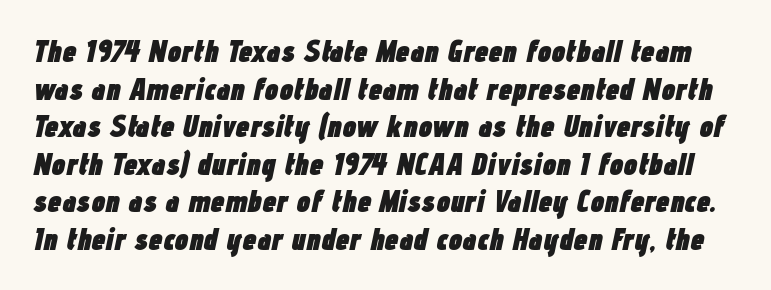
The image shows 31 px heavy, condensed type, italic (leaning right); set line spacing 1.21x, normal letter spacing, not underlined; low stroke contrast and a medium x-height.
